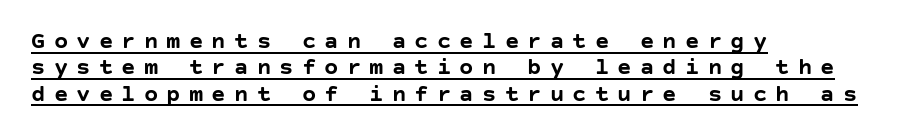
The image shows 24 px bold type, upright; set left-aligned, tight line spacing (1.1x), unusually wide letter spacing (+0.34 em), underlined.
